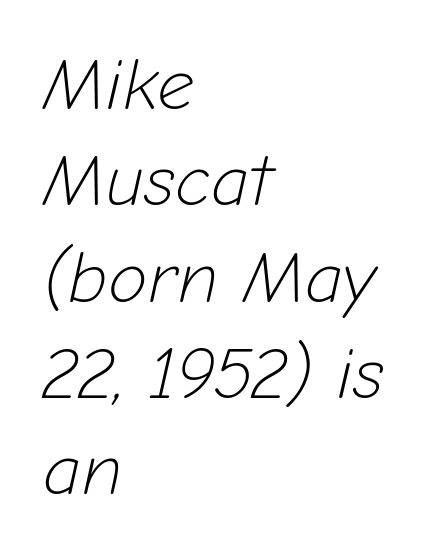
{"italic": "yes", "lean": "right", "slant_degrees": 12, "bold": "no", "weight": "light", "width": "normal", "stroke_contrast": "low", "x_height": "medium", "monospaced": "no", "underline": "no", "align": "left", "line_spacing": "normal", "line_spacing_ratio": 1.32, "letter_spacing": "normal", "letter_spacing_em": 0.0, "glyph_px": 73}
